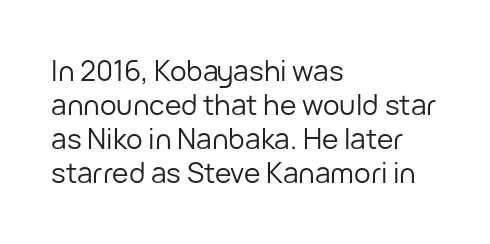
Tracking here is standard; glyphs follow each other at the usual distance. This rendering employs a face without finishing strokes, i.e., a sans-serif. Is the block centered? No — it sits flush against the left margin. Underlining? Definitely not there.
